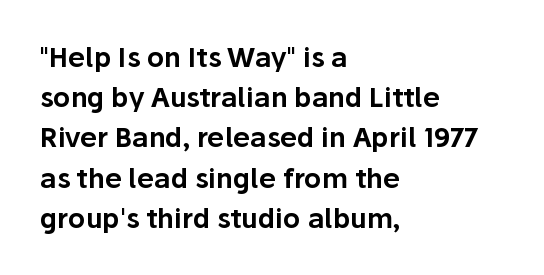
Q: Is the text italic (slanted)? A: No, it is upright.
Q: Is the text underlined? A: No.
Q: How is the paragraph aligned? A: Left-aligned.
Q: Is the spacing between letters normal or unusually wide? A: Normal.
Q: Is the spacing between lines tight, normal or loose? A: Normal.
